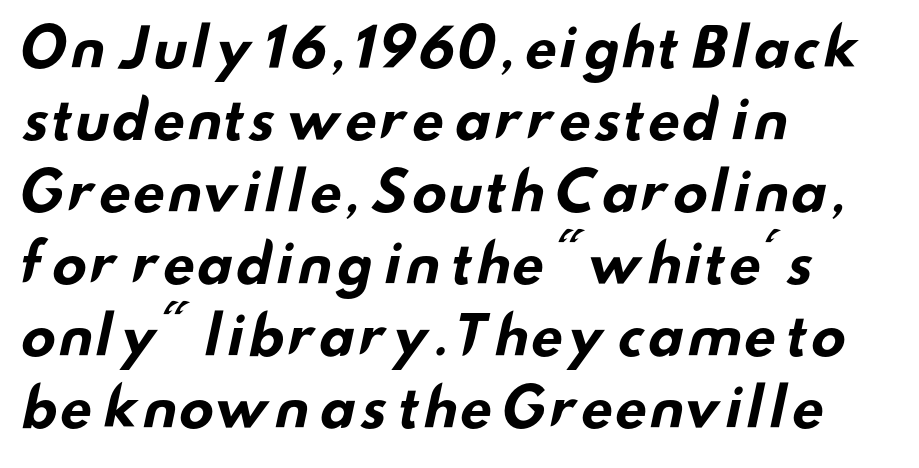
Q: Is the text bold? A: Yes.
Q: Is the typeface a serif or a sans-serif typeface? A: Sans-serif.
Q: Is the text underlined? A: No.
Q: How is the paragraph aligned? A: Left-aligned.
Q: Is the spacing between letters normal or unusually wide? A: Normal.
Q: Is the spacing between lines tight, normal or loose? A: Normal.
Q: Width (condensed, normal, or wide)? A: Wide.
Q: Stroke contrast? A: Low.
Q: x-height? A: Small.
Q: Monospaced? A: No.
